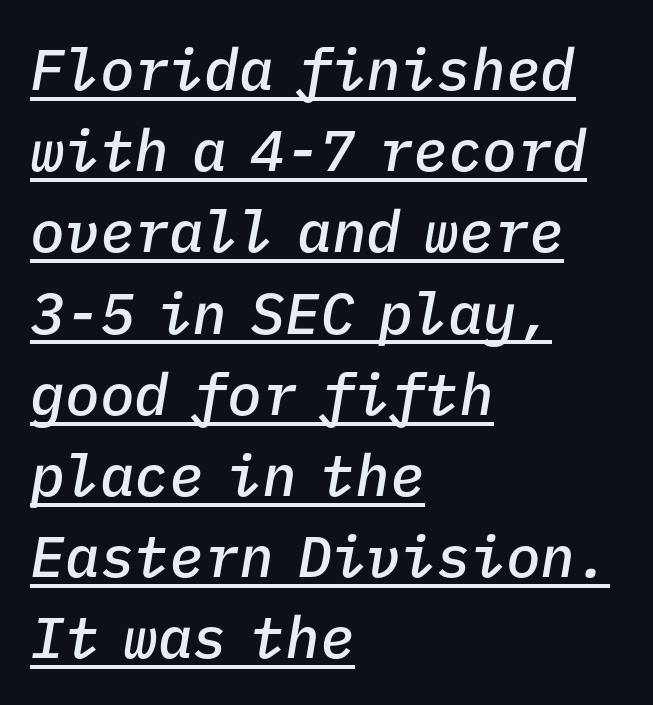
{"italic": "yes", "lean": "right", "slant_degrees": 9, "bold": "semi", "weight": "semibold", "width": "normal", "stroke_contrast": "low", "x_height": "medium", "monospaced": "yes", "underline": "yes", "align": "left", "line_spacing": "normal", "line_spacing_ratio": 1.4, "letter_spacing": "normal", "letter_spacing_em": 0.0, "glyph_px": 58}
